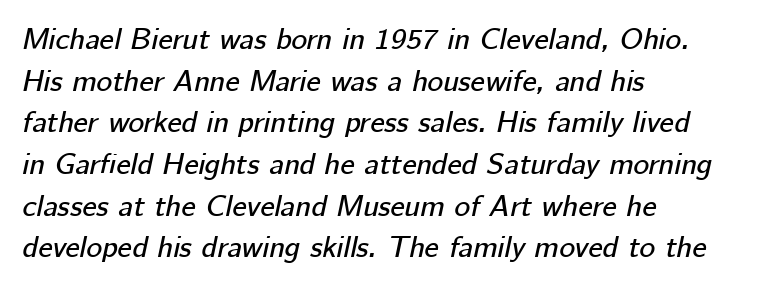
{"italic": "yes", "lean": "right", "slant_degrees": 12, "width": "normal", "stroke_contrast": "low", "x_height": "medium", "monospaced": "no", "underline": "no", "align": "left", "line_spacing": "normal", "line_spacing_ratio": 1.39, "letter_spacing": "normal", "letter_spacing_em": 0.0, "glyph_px": 30}
